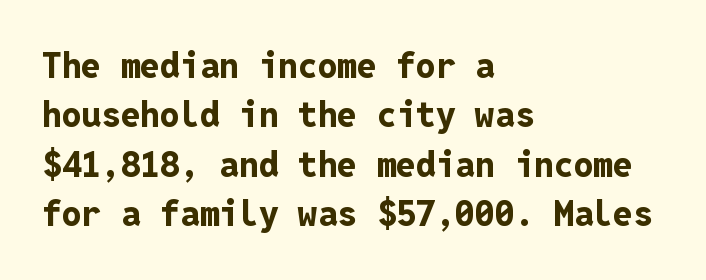
The image shows 35 px bold sans-serif type, upright, monospaced; set left-aligned, normal line spacing (1.41x), normal letter spacing, not underlined; low stroke contrast and a medium x-height.
